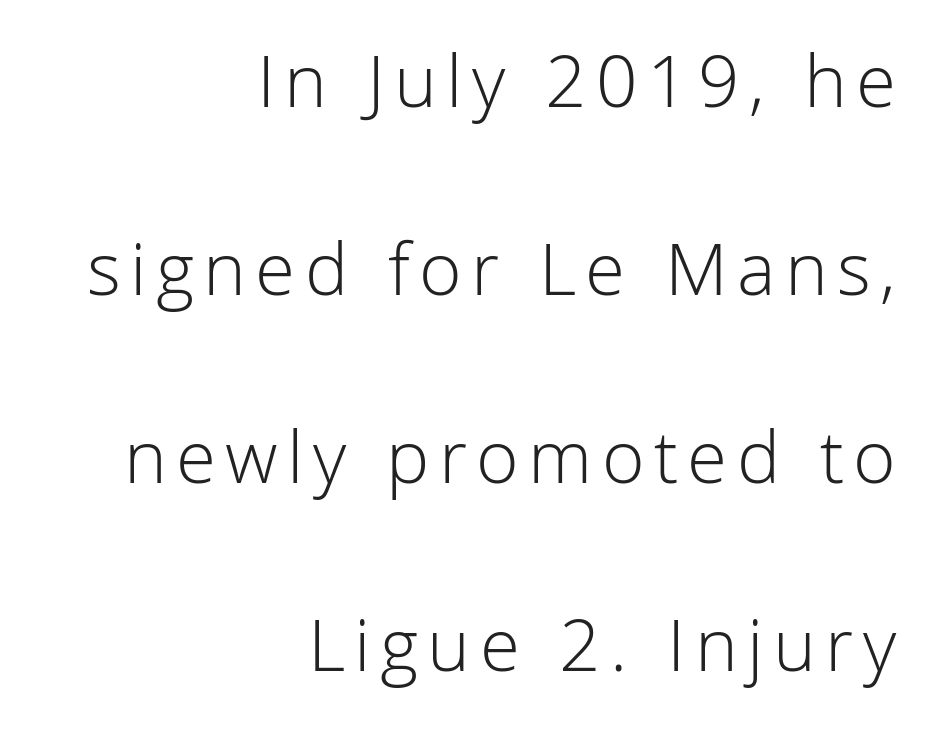
{"serif": "no", "italic": "no", "bold": "no", "weight": "light", "width": "normal", "stroke_contrast": "low", "x_height": "medium", "monospaced": "no", "underline": "no", "align": "right", "line_spacing": "loose", "line_spacing_ratio": 2.41, "glyph_px": 78}
